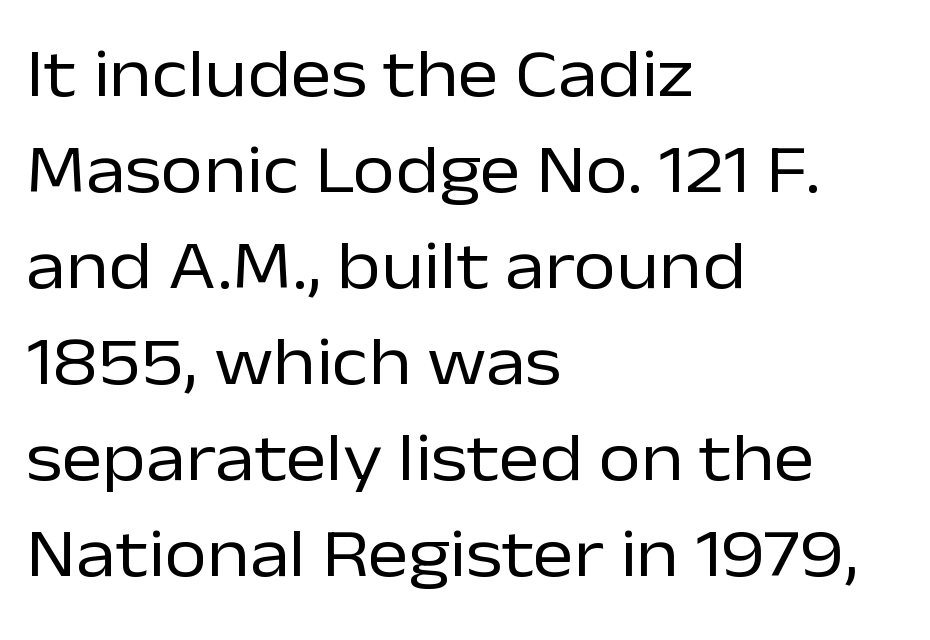
The paragraph shown leans on its left margin. You can tell it's not italic because the verticals are truly vertical. I'd call this a sans setting — the letters go barefoot. Spacing between characters is what you'd get straight out of the box.
